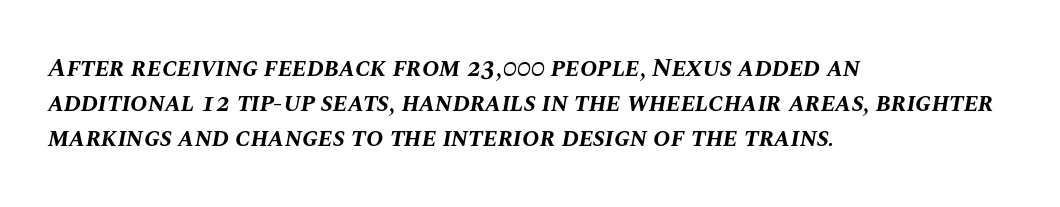
{"italic": "yes", "lean": "right", "slant_degrees": 10, "bold": "yes", "underline": "no", "align": "left", "line_spacing": "normal", "line_spacing_ratio": 1.34, "letter_spacing": "normal", "letter_spacing_em": 0.0, "glyph_px": 26}
